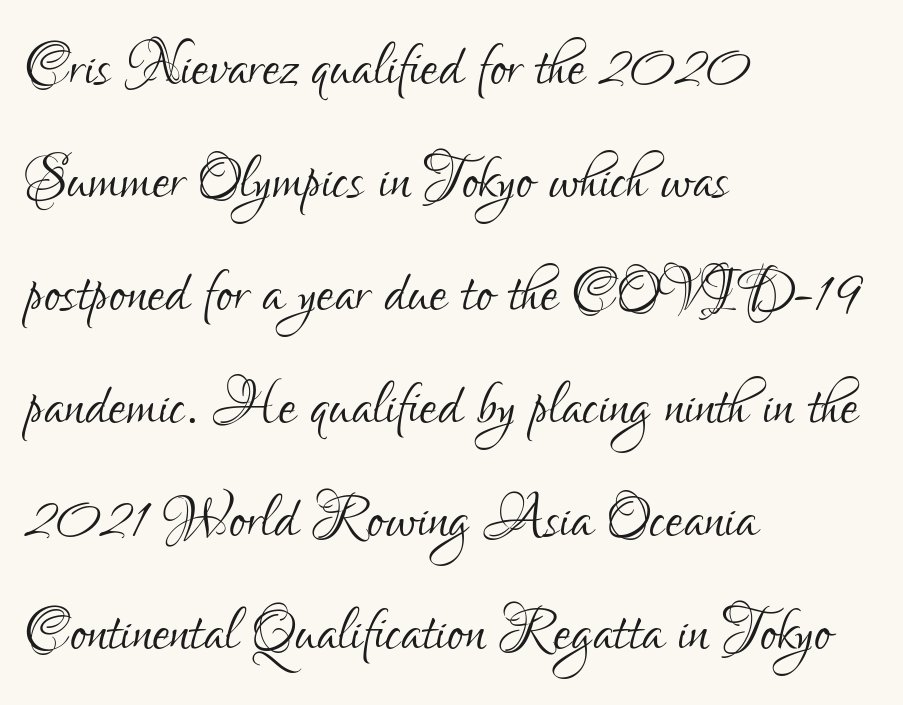
{"serif": "no", "bold": "no", "weight": "light", "width": "condensed", "stroke_contrast": "low", "x_height": "small", "monospaced": "no", "underline": "no", "align": "left", "line_spacing": "normal", "line_spacing_ratio": 1.43, "letter_spacing": "normal", "letter_spacing_em": 0.0, "glyph_px": 79}
